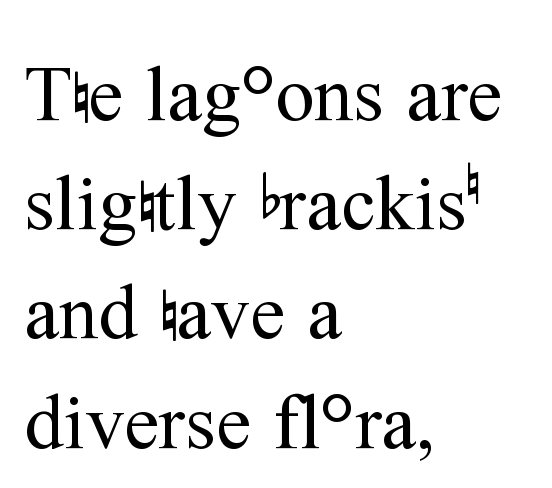
Unbolded letterforms with no extra heft. Compared with typical paragraphs, the rows here are spaced about the same. The face used here is proportionally spaced, like ordinary book or web type. Observe the serifs anchoring each vertical stroke in this sample.
